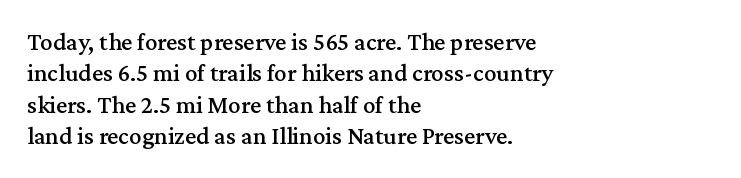
The space directly below the letters is spotless. Whoever set this chose a conventional vertical rhythm. The typesetter chose a ragged-right arrangement here. Posture: straight, roman, zero tilt. Standard letterfit; no display-style spreading of the glyphs.
